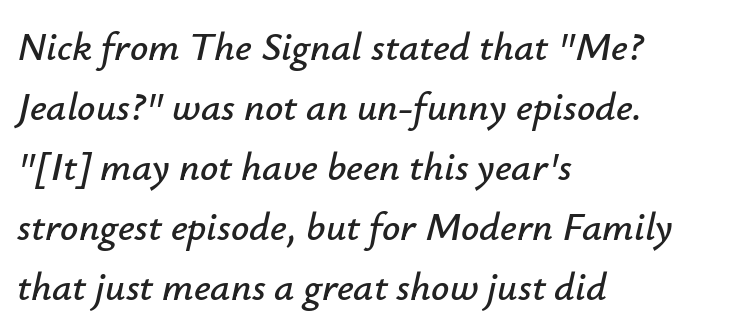
{"italic": "yes", "lean": "right", "slant_degrees": 12, "width": "normal", "stroke_contrast": "low", "x_height": "small", "monospaced": "no", "underline": "no", "align": "left", "line_spacing": "normal", "line_spacing_ratio": 1.5, "letter_spacing": "normal", "letter_spacing_em": 0.0, "glyph_px": 40}
